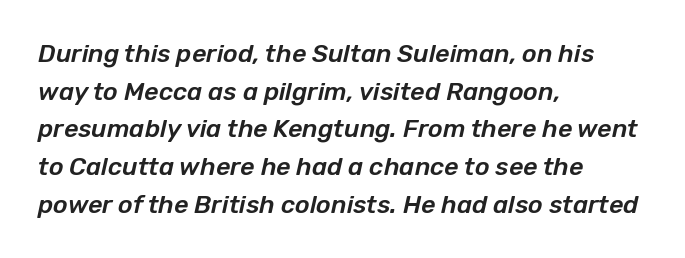
{"italic": "yes", "lean": "right", "slant_degrees": 12, "underline": "no", "align": "left", "line_spacing": "normal", "line_spacing_ratio": 1.51, "letter_spacing": "normal", "letter_spacing_em": 0.0, "glyph_px": 25}
